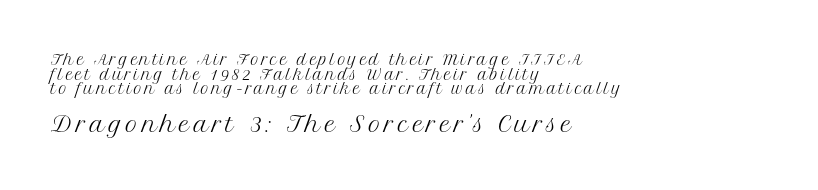
The image shows 21 px text type; set left-aligned, tight line spacing (1.04x), not underlined; the second (bottom) block is 1.5x larger.
